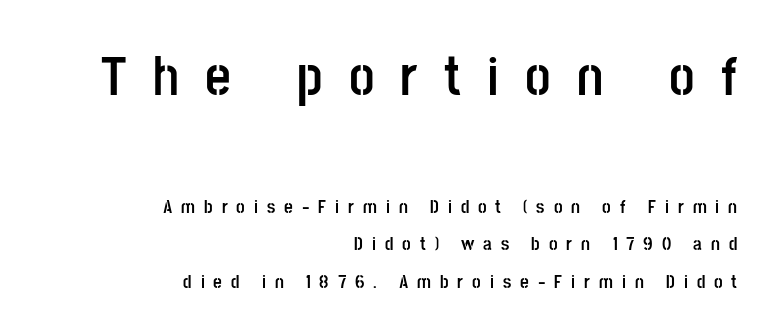
The image shows 56 px semibold, condensed sans-serif type, upright; set right-aligned, loose line spacing (1.98x), unusually wide letter spacing (+0.47 em), not underlined; the first (top) block is 2.95x larger; low stroke contrast and a large x-height.
